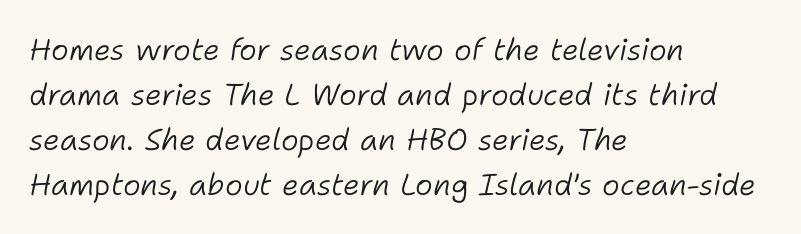
{"italic": "yes", "lean": "right", "slant_degrees": 11, "bold": "no", "weight": "light", "width": "normal", "stroke_contrast": "low", "x_height": "medium", "monospaced": "no", "underline": "no", "align": "left", "line_spacing": "normal", "line_spacing_ratio": 1.5, "letter_spacing": "normal", "letter_spacing_em": 0.0, "glyph_px": 30}
